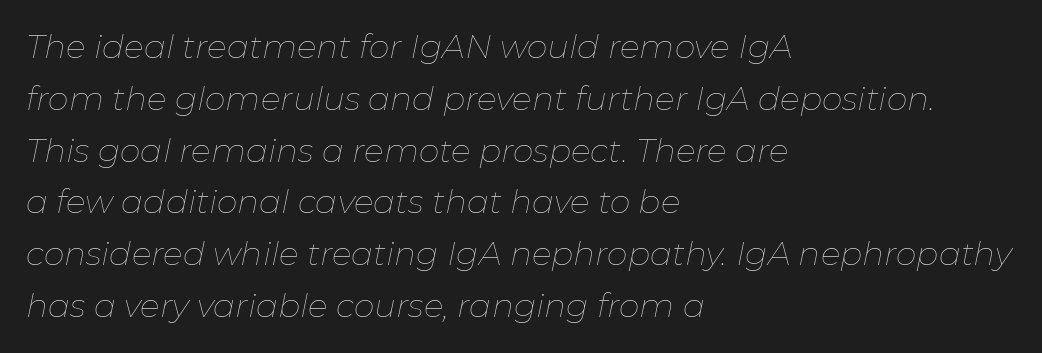
Q: Is the text bold? A: No.
Q: Is the text italic (slanted)? A: Yes, it leans right by about 11 degrees.
Q: Is the text underlined? A: No.
Q: How is the paragraph aligned? A: Left-aligned.
Q: Is the spacing between letters normal or unusually wide? A: Normal.
Q: Is the spacing between lines tight, normal or loose? A: Normal.
Q: Width (condensed, normal, or wide)? A: Normal.
Q: Stroke contrast? A: Low.
Q: x-height? A: Medium.
Q: Monospaced? A: No.
